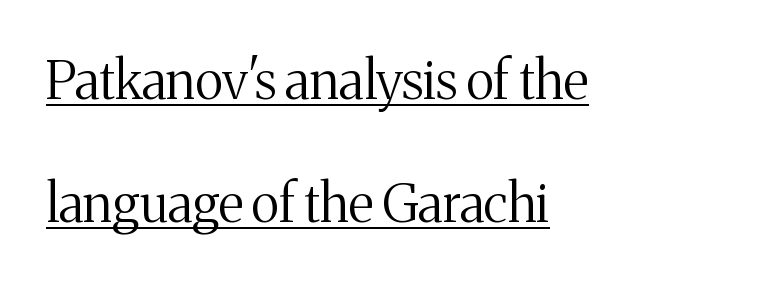
Q: Is the text bold? A: No.
Q: Is the text italic (slanted)? A: No, it is upright.
Q: Is the typeface a serif or a sans-serif typeface? A: Serif.
Q: Is the text underlined? A: Yes.
Q: How is the paragraph aligned? A: Left-aligned.
Q: Is the spacing between letters normal or unusually wide? A: Normal.
Q: Is the spacing between lines tight, normal or loose? A: Loose.
Q: Width (condensed, normal, or wide)? A: Normal.
Q: Stroke contrast? A: Medium.
Q: x-height? A: Medium.
Q: Monospaced? A: No.
